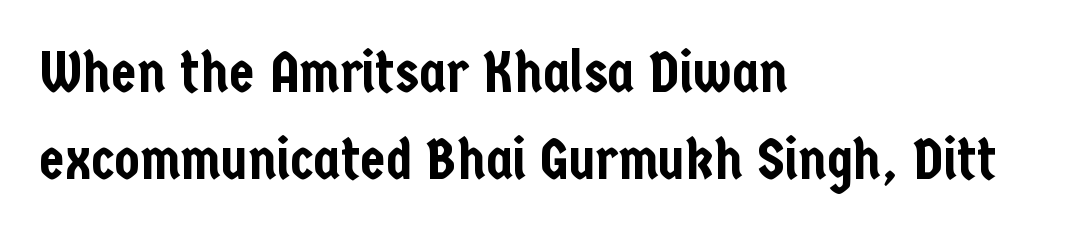
{"serif": "no", "italic": "no", "width": "condensed", "stroke_contrast": "low", "x_height": "medium", "monospaced": "no", "underline": "no", "align": "left", "line_spacing": "normal", "line_spacing_ratio": 1.5, "letter_spacing": "normal", "letter_spacing_em": 0.0, "glyph_px": 58}
